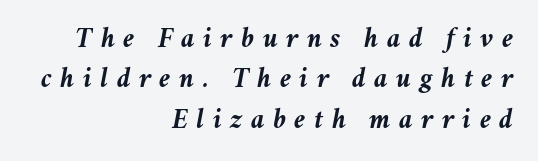
The ragged edge is on the left, which tells us the setting is flush right. Every character sits at an angle, as italics do. Someone cranked the tracking dial way up on this one. A typesetter would call this proportional, since set widths differ per character. The font is running at its bold setting. Rows of type keep a routine distance in the vertical direction.
